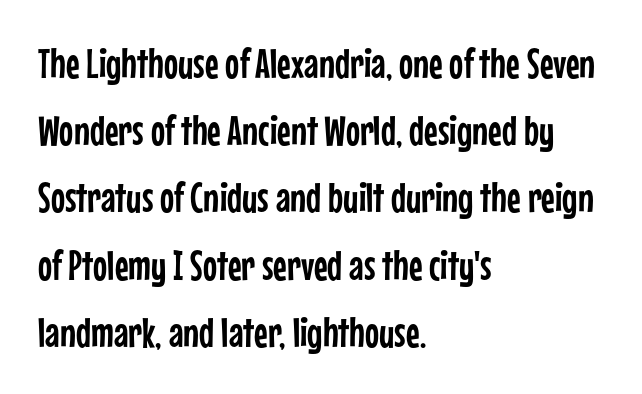
The paragraph has a hard left edge and a soft right edge. Character widths vary here, with narrow letters taking less room than wide ones. Classification — sans serif. Is there any slant? The stems are plumb.
